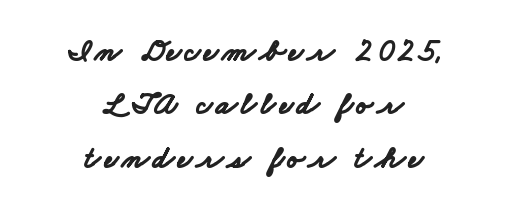
Q: Is the text bold? A: Yes.
Q: Is the typeface a serif or a sans-serif typeface? A: Sans-serif.
Q: Is the text underlined? A: No.
Q: How is the paragraph aligned? A: Centered.
Q: Width (condensed, normal, or wide)? A: Wide.
Q: Stroke contrast? A: Low.
Q: x-height? A: Small.
Q: Monospaced? A: No.
